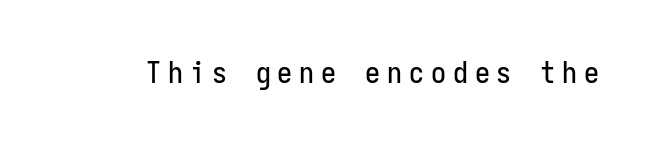
Note the uniform advance width — an 'i' takes as much space as an 'm'. No word sits above an underline. I'd call this a sans setting — the letters go barefoot. There is plenty of visible air inserted between adjacent glyphs.
